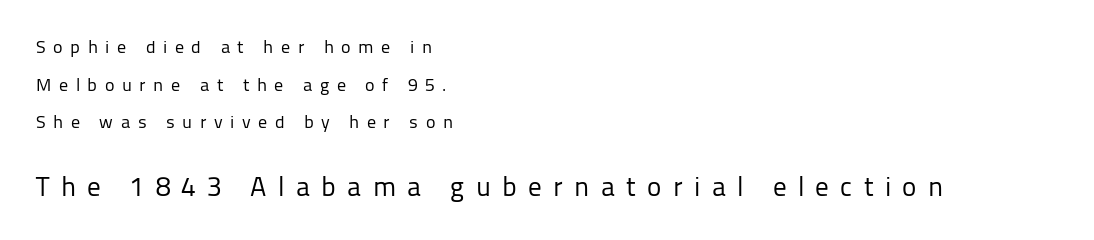
{"italic": "no", "bold": "no", "underline": "no", "align": "left", "line_spacing": "loose", "line_spacing_ratio": 2.09, "letter_spacing": "wide", "letter_spacing_em": 0.42, "larger_block": "second", "size_ratio": 1.5, "glyph_px": 27}
